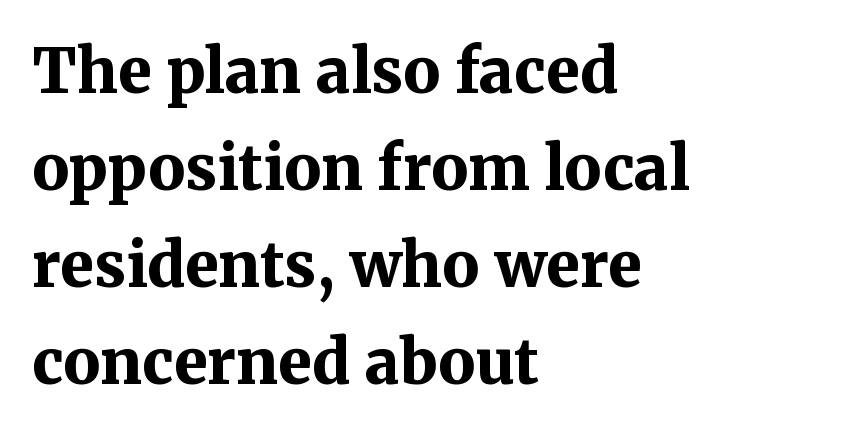
Letter spacing: default. To sum up the face: it has serifs. Ascenders rise straight up at ninety degrees. Character widths vary here, with narrow letters taking less room than wide ones. The characters look thick and weighty, a clear bold.
